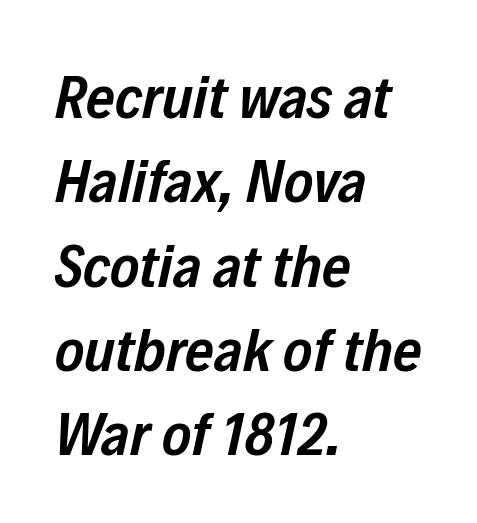
Q: Is the text bold? A: Semi-bold.
Q: Is the text italic (slanted)? A: Yes, it leans right by about 12 degrees.
Q: Is the text underlined? A: No.
Q: How is the paragraph aligned? A: Left-aligned.
Q: Is the spacing between letters normal or unusually wide? A: Normal.
Q: Is the spacing between lines tight, normal or loose? A: Normal.
Q: Width (condensed, normal, or wide)? A: Condensed.
Q: Stroke contrast? A: Low.
Q: x-height? A: Medium.
Q: Monospaced? A: No.
